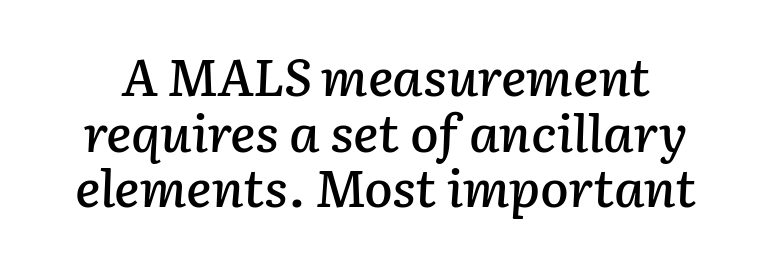
{"italic": "yes", "lean": "right", "slant_degrees": 2, "width": "normal", "stroke_contrast": "low", "x_height": "medium", "monospaced": "no", "underline": "no", "line_spacing": "tight", "line_spacing_ratio": 1.07, "letter_spacing": "normal", "letter_spacing_em": 0.0, "glyph_px": 52}
